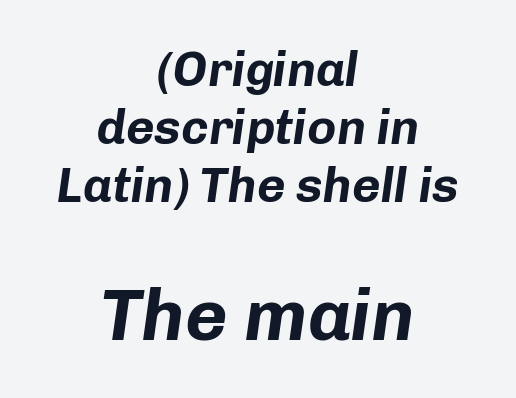
{"italic": "yes", "lean": "right", "slant_degrees": 8, "bold": "yes", "weight": "bold", "width": "normal", "stroke_contrast": "low", "x_height": "medium", "monospaced": "no", "underline": "no", "align": "center", "line_spacing_ratio": 1.18, "letter_spacing": "normal", "letter_spacing_em": 0.0, "larger_block": "second", "size_ratio": 1.49, "glyph_px": 73}
